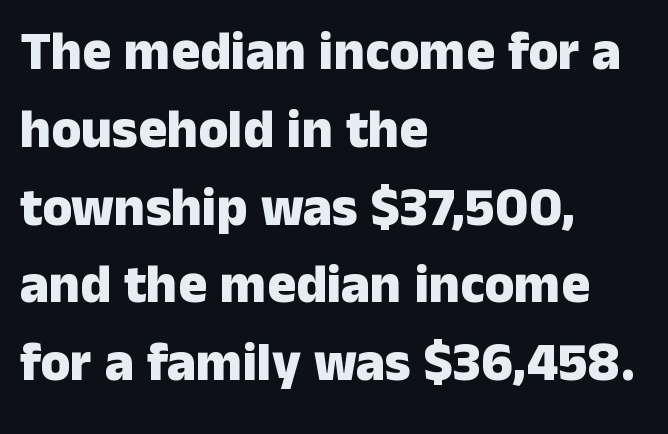
Q: Is the text bold? A: Yes.
Q: Is the text italic (slanted)? A: No, it is upright.
Q: Is the typeface a serif or a sans-serif typeface? A: Sans-serif.
Q: Is the text underlined? A: No.
Q: How is the paragraph aligned? A: Left-aligned.
Q: Is the spacing between letters normal or unusually wide? A: Normal.
Q: Is the spacing between lines tight, normal or loose? A: Normal.
Q: Width (condensed, normal, or wide)? A: Normal.
Q: Stroke contrast? A: Low.
Q: x-height? A: Medium.
Q: Monospaced? A: No.
